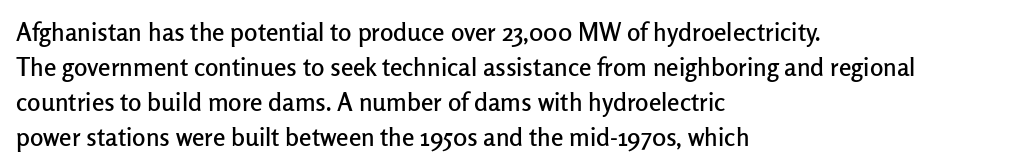
The rendering uses a moderate line-height, typical for paragraphs. A typesetter would call this zero additional tracking. Teacher's note: observe the even left margin — that is flush-left alignment. The string is rendered with underlining switched off. Posture: straight, roman, zero tilt.
